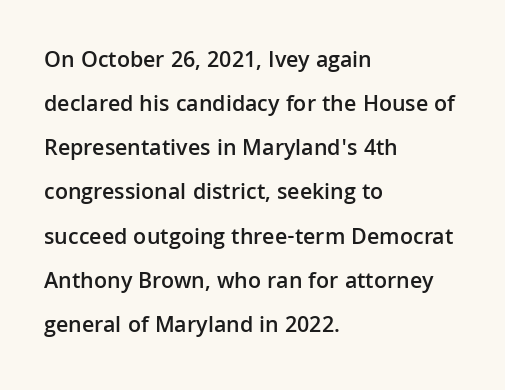
If you drew a line through each stem, it would be perfectly vertical. Notice the wide empty band between every row — that's loose leading. The letterforms sit shoulder to shoulder at normal distance. The ragged edge is on the right, which tells us the setting is flush left. A semibold gives these letters moderate extra thickness, short of bold. Rule under the text: the space is simply empty.
